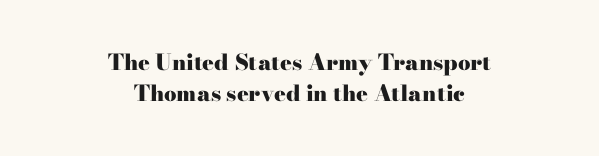
{"italic": "no", "bold": "yes", "underline": "no", "align": "center", "line_spacing": "normal", "line_spacing_ratio": 1.43, "letter_spacing": "normal", "letter_spacing_em": 0.0, "glyph_px": 22}
